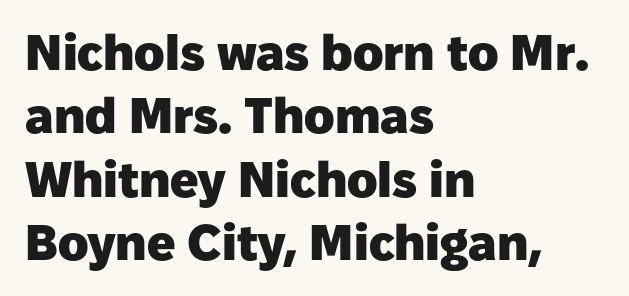
The paragraph shown leans on its left margin. The text was rendered using a sans face with plain stroke endings. The zone under the glyphs is completely vacant. The passage shown stacks its lines at a standard gap. Spacing between characters is what you'd get straight out of the box. This is heavy type, rendered in bold.
